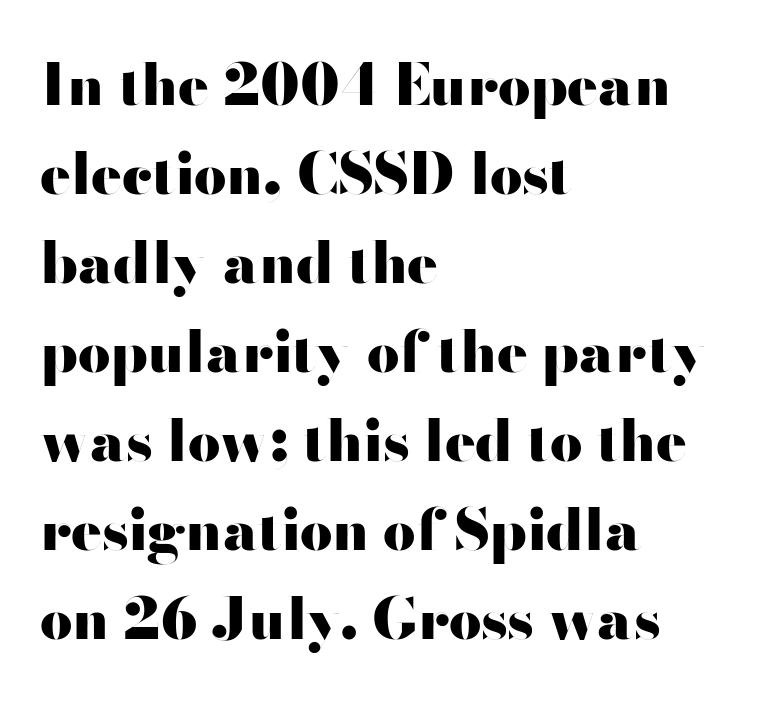
{"italic": "no", "bold": "yes", "weight": "heavy", "width": "wide", "stroke_contrast": "high", "x_height": "small", "monospaced": "no", "underline": "no", "align": "left", "line_spacing": "normal", "line_spacing_ratio": 1.56, "letter_spacing": "normal", "letter_spacing_em": 0.0, "glyph_px": 57}
